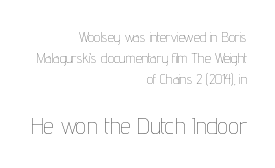
{"italic": "no", "bold": "no", "underline": "no", "align": "right", "line_spacing": "normal", "line_spacing_ratio": 1.49, "letter_spacing": "normal", "letter_spacing_em": 0.0, "larger_block": "second", "size_ratio": 1.71, "glyph_px": 24}
